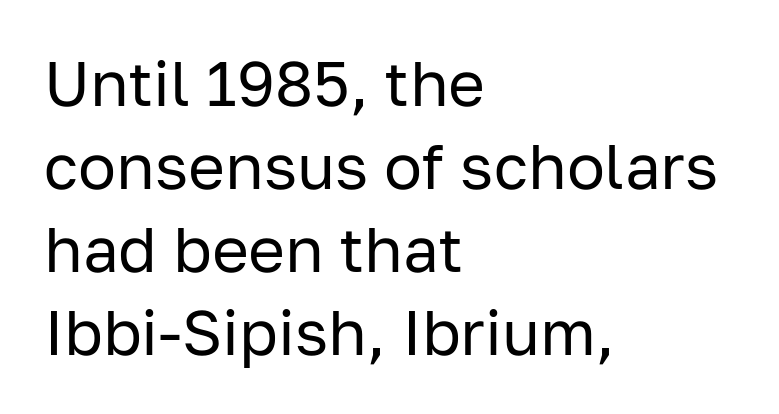
The image shows 63 px regular-weight sans-serif type, upright; set left-aligned, normal line spacing (1.32x), normal letter spacing, not underlined; low stroke contrast and a medium x-height.
